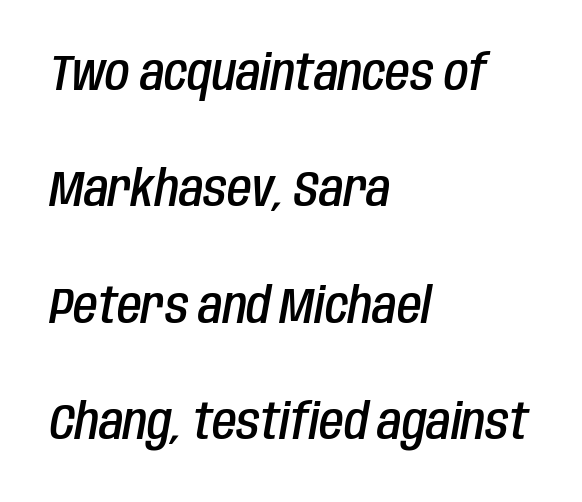
Q: Is the text bold? A: Semi-bold.
Q: Is the text italic (slanted)? A: Yes, it leans right by about 10 degrees.
Q: Is the text underlined? A: No.
Q: How is the paragraph aligned? A: Left-aligned.
Q: Is the spacing between letters normal or unusually wide? A: Normal.
Q: Is the spacing between lines tight, normal or loose? A: Loose.
Q: Width (condensed, normal, or wide)? A: Condensed.
Q: Stroke contrast? A: Low.
Q: x-height? A: Large.
Q: Monospaced? A: No.
